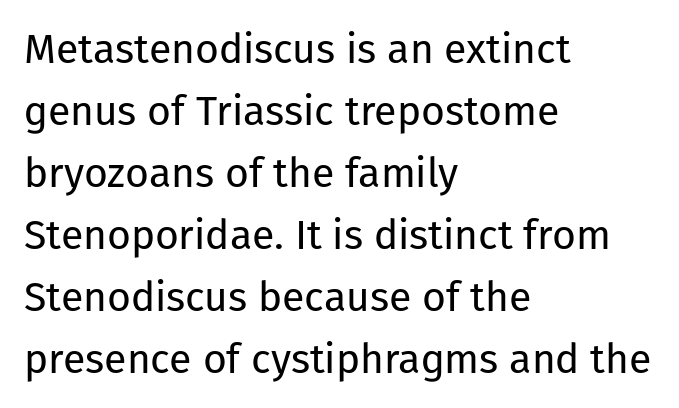
Characters follow at the spacing the type designer built in. What's the leading like? Ordinary, nothing unusual. Descenders hang freely into open space. Each letter's strokes conclude bluntly, with no projecting serifs. The compositor pushed each line to the left boundary. Character widths vary here, with narrow letters taking less room than wide ones.
